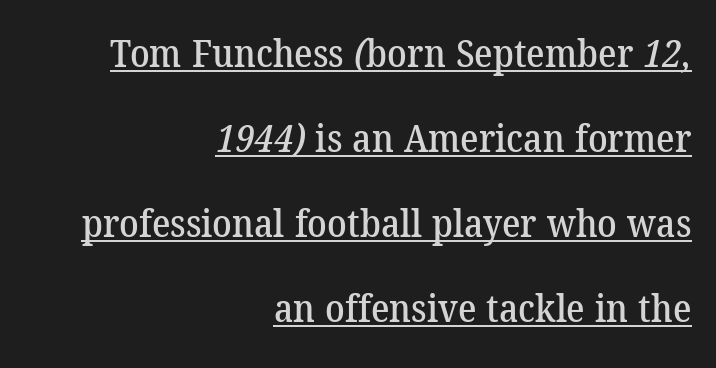
The image shows 39 px serif type; set right-aligned, loose line spacing (2.18x), normal letter spacing, underlined; low stroke contrast and a medium x-height.
